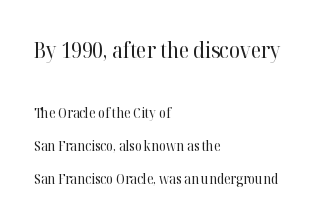
The image shows 22 px text type, upright; set left-aligned, loose line spacing (2.34x), normal letter spacing, not underlined; the first (top) block is 1.57x larger.
